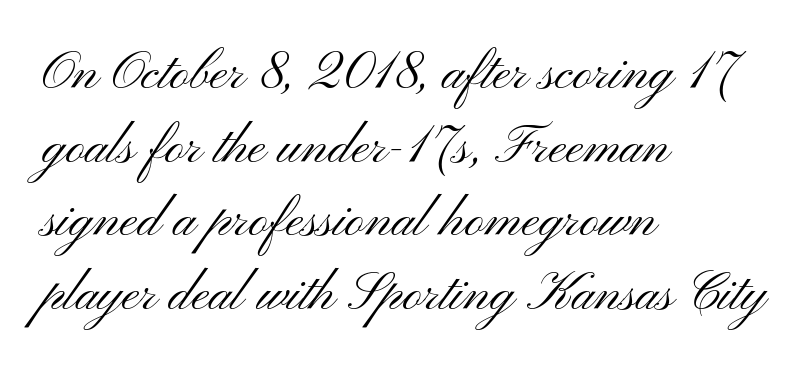
{"serif": "no", "bold": "no", "weight": "light", "width": "wide", "stroke_contrast": "medium", "x_height": "small", "monospaced": "no", "underline": "no", "align": "left", "line_spacing": "normal", "line_spacing_ratio": 1.39, "letter_spacing": "normal", "letter_spacing_em": 0.0, "glyph_px": 53}
